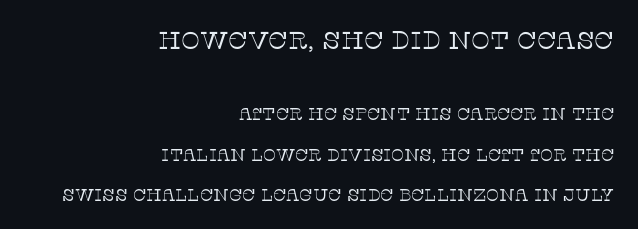
Q: Is the text bold? A: No.
Q: Is the text italic (slanted)? A: No, it is upright.
Q: Is the text underlined? A: No.
Q: How is the paragraph aligned? A: Right-aligned.
Q: Is the spacing between letters normal or unusually wide? A: Normal.
Q: Is the spacing between lines tight, normal or loose? A: Loose.
Q: Which block of text is set in a larger size, the first (top) or the second (bottom)? A: The first (top) one.
